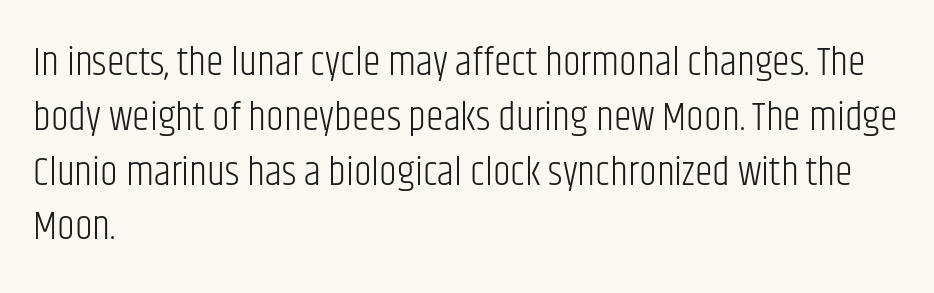
Q: Is the text bold? A: No.
Q: Is the text italic (slanted)? A: No, it is upright.
Q: Is the typeface a serif or a sans-serif typeface? A: Sans-serif.
Q: Is the text underlined? A: No.
Q: How is the paragraph aligned? A: Left-aligned.
Q: Is the spacing between letters normal or unusually wide? A: Normal.
Q: Is the spacing between lines tight, normal or loose? A: Normal.
Q: Width (condensed, normal, or wide)? A: Condensed.
Q: Stroke contrast? A: Low.
Q: x-height? A: Large.
Q: Monospaced? A: No.
